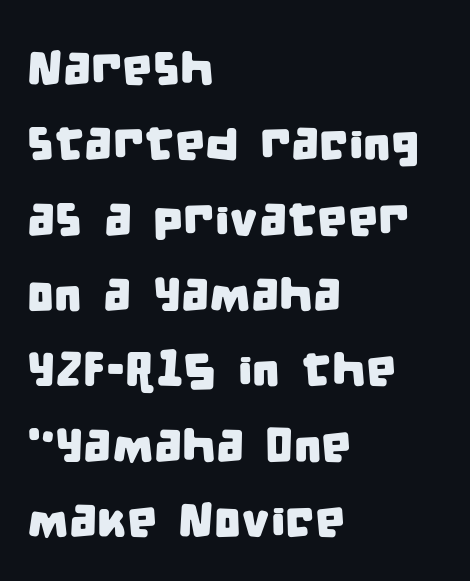
The zone under the glyphs is completely vacant. Each letter keeps its own natural width here, so spacing adapts to shape. Regarding leading, the lines here are spaced in the standard way. Standard letterfit; no display-style spreading of the glyphs. Compared with a centered layout, this one pins lines to the left instead.
